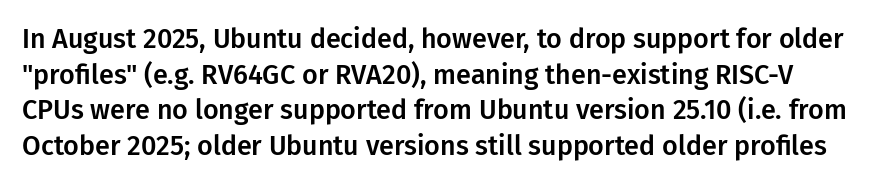
Quick note: underline off. The block of text has a typical density, with ordinary space between rows. This rendering leaves character spacing at its baseline value. This is the regular roman posture of the typeface.
